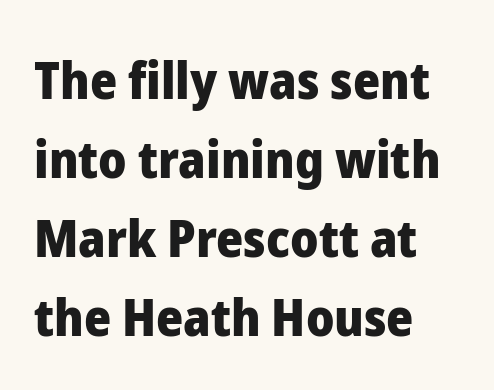
Q: Is the text bold? A: Yes.
Q: Is the text italic (slanted)? A: No, it is upright.
Q: Is the typeface a serif or a sans-serif typeface? A: Sans-serif.
Q: Is the text underlined? A: No.
Q: How is the paragraph aligned? A: Left-aligned.
Q: Is the spacing between letters normal or unusually wide? A: Normal.
Q: Is the spacing between lines tight, normal or loose? A: Normal.
Q: Width (condensed, normal, or wide)? A: Normal.
Q: Stroke contrast? A: Low.
Q: x-height? A: Medium.
Q: Monospaced? A: No.
